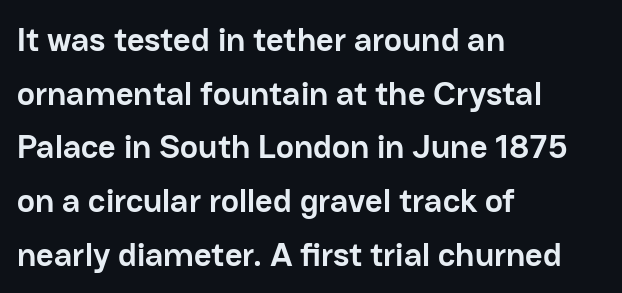
Rendered with straight, roman letterforms. Between one letter and the next there's only the usual sliver of space. Any mark beneath the type? The region is blank. Interline gaps are of average width in this sample.
